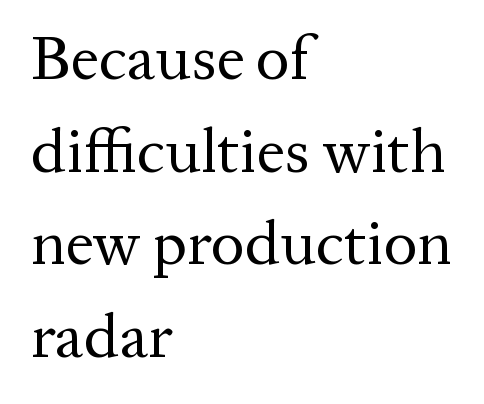
{"serif": "yes", "italic": "no", "bold": "no", "weight": "regular", "width": "normal", "stroke_contrast": "medium", "x_height": "medium", "monospaced": "no", "underline": "no", "align": "left", "line_spacing": "normal", "line_spacing_ratio": 1.47, "letter_spacing": "normal", "letter_spacing_em": 0.0, "glyph_px": 63}
